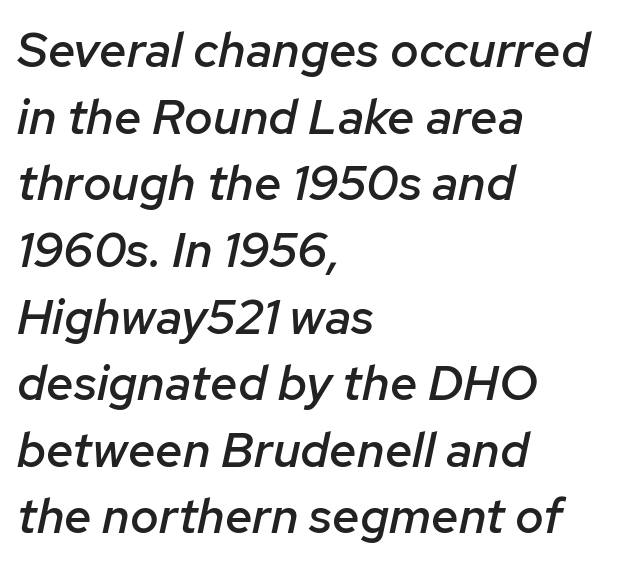
It's the slanting kind of type. Clear beneath every line of the passage. Successive baselines arrive at the customary interval. The letterforms sit shoulder to shoulder at normal distance. Is this a fixed-width face? No — the glyphs have proportional, varying widths. Is the block centered? No — it sits flush against the left margin.
